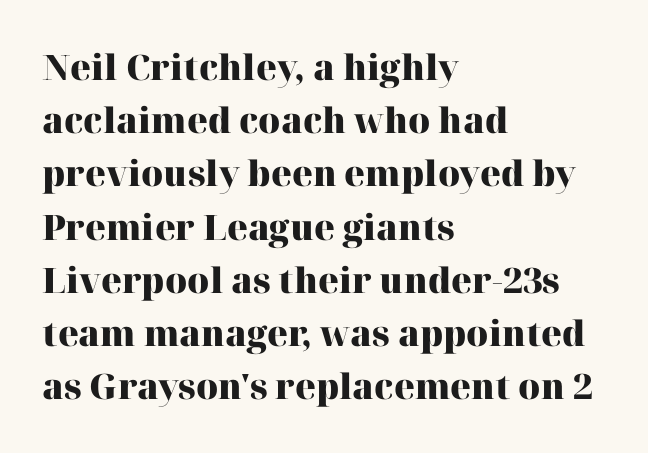
The specimen omits any rule beneath the text block's lines. Unlike a clean sans, this face finishes its strokes with serifs. Regarding leading, the lines here are spaced in the standard way. Ordinary non-slanted type is in use. Notice how thick the strokes are: this is what a full bold looks like.
